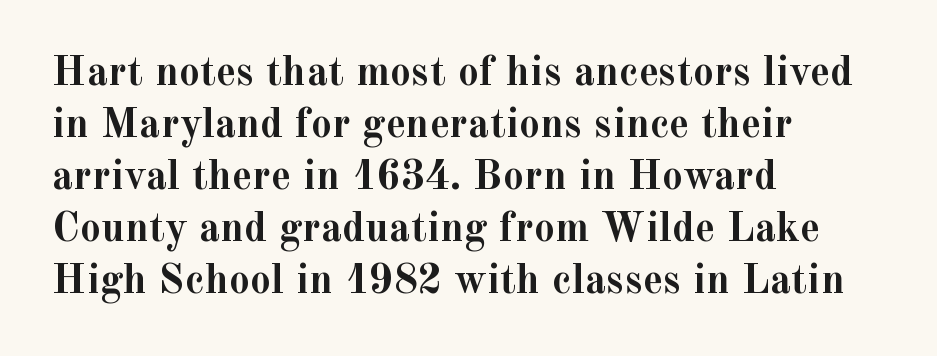
Q: Is the text bold? A: Yes.
Q: Is the text italic (slanted)? A: No, it is upright.
Q: Is the typeface a serif or a sans-serif typeface? A: Serif.
Q: Is the text underlined? A: No.
Q: How is the paragraph aligned? A: Left-aligned.
Q: Is the spacing between letters normal or unusually wide? A: Normal.
Q: Width (condensed, normal, or wide)? A: Normal.
Q: x-height? A: Small.
Q: Monospaced? A: No.
